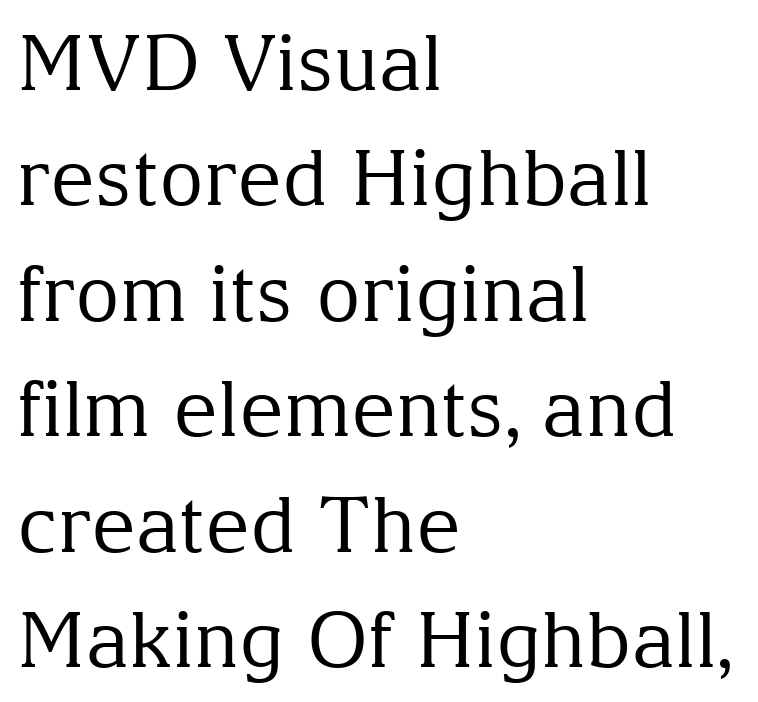
Every row of glyphs begins at an identical x-position on the left. Nobody drew a line under any word here. The typesetting does not lean heavy: it is not bold. This is roman type, the default non-slanted kind.
